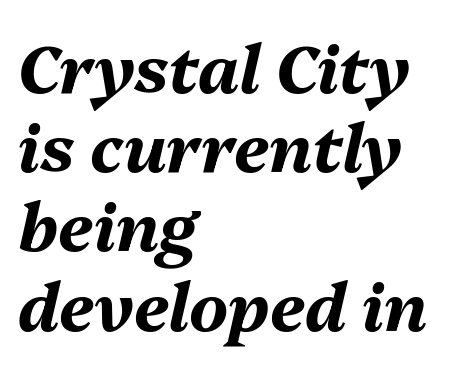
Q: Is the text bold? A: Yes.
Q: Is the text italic (slanted)? A: Yes, it leans right by about 13 degrees.
Q: Is the text underlined? A: No.
Q: How is the paragraph aligned? A: Left-aligned.
Q: Is the spacing between letters normal or unusually wide? A: Normal.
Q: Width (condensed, normal, or wide)? A: Normal.
Q: Stroke contrast? A: Medium.
Q: x-height? A: Medium.
Q: Monospaced? A: No.
